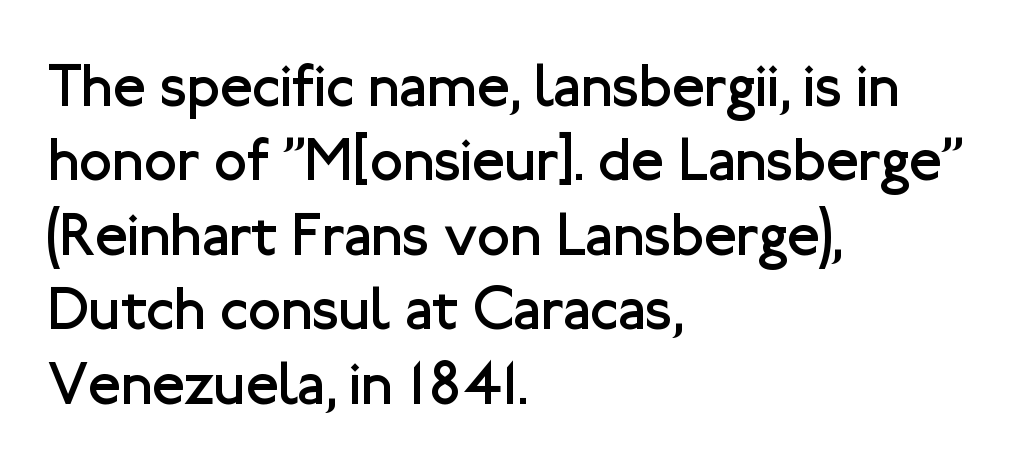
The letters carry no serifs — their stems end cleanly without finishing strokes. Visually the block forms a straight wall on the left and a jagged coastline on the right. Plain, unruled lines of type. Heft: none added — not bold.
